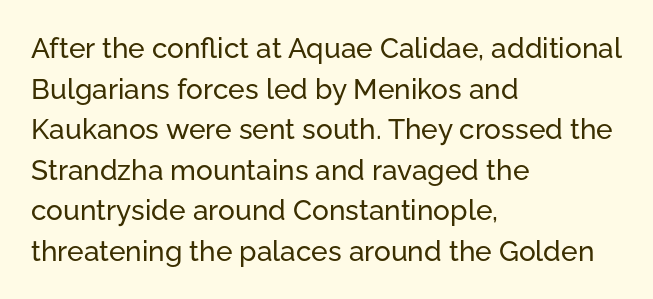
Q: Is the text italic (slanted)? A: No, it is upright.
Q: Is the typeface a serif or a sans-serif typeface? A: Sans-serif.
Q: Is the text underlined? A: No.
Q: How is the paragraph aligned? A: Left-aligned.
Q: Is the spacing between letters normal or unusually wide? A: Normal.
Q: Is the spacing between lines tight, normal or loose? A: Normal.
Q: Width (condensed, normal, or wide)? A: Normal.
Q: Stroke contrast? A: Low.
Q: x-height? A: Medium.
Q: Monospaced? A: No.
